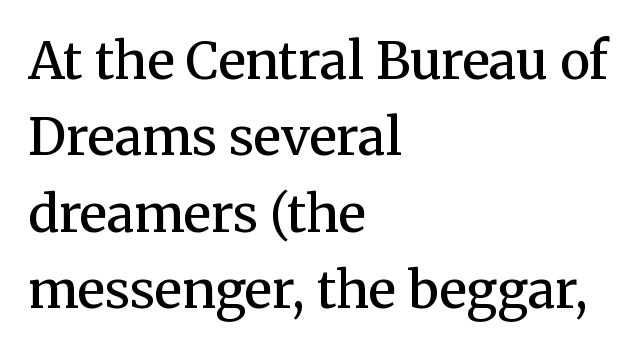
The face used here is proportionally spaced, like ordinary book or web type. The type is set solid horizontally, with unmodified tracking. Type style note: has serifs. The space beneath each line is pristine and unruled. When letters stand straight like this, we call the style roman or upright. Regarding leading, the lines here are spaced in the standard way.
